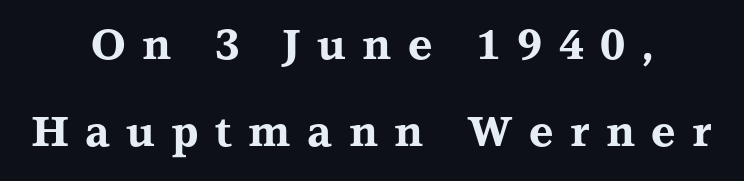
Q: Is the text bold? A: Yes.
Q: Is the text italic (slanted)? A: No, it is upright.
Q: Is the typeface a serif or a sans-serif typeface? A: Serif.
Q: Is the text underlined? A: No.
Q: How is the paragraph aligned? A: Centered.
Q: Is the spacing between letters normal or unusually wide? A: Unusually wide.
Q: Is the spacing between lines tight, normal or loose? A: Loose.
Q: Width (condensed, normal, or wide)? A: Wide.
Q: Stroke contrast? A: Medium.
Q: x-height? A: Medium.
Q: Monospaced? A: No.
